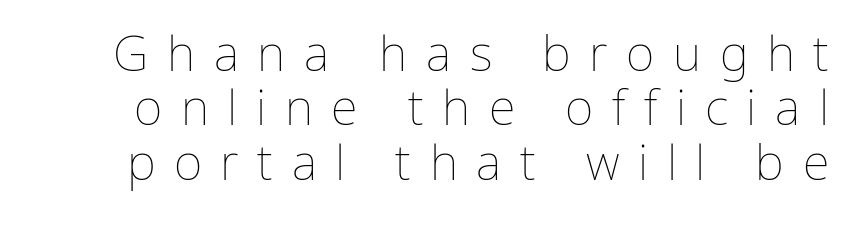
Every character sits straight up, as roman type does. Think of a printed novel: that variable character pitch is what you see here. Observe the wide spacing: letters keep a clear distance from each other. A light-to-regular cut is what we see here. One glance says dense: line gaps are narrower than usual.
